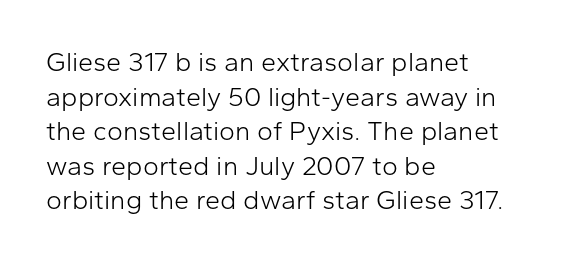
The image shows 27 px text type, upright; set left-aligned, normal line spacing (1.28x), normal letter spacing, not underlined.
